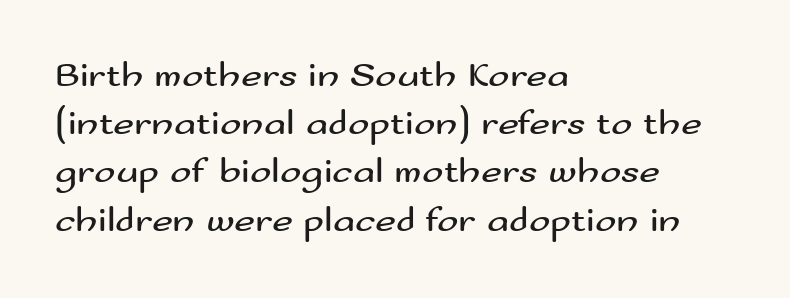
The strokes carry an ordinary text weight at most. Has an underline been added? It has not. A typesetter would call this leading conventional body-copy spacing. I'd call this a sans setting — the letters go barefoot.
